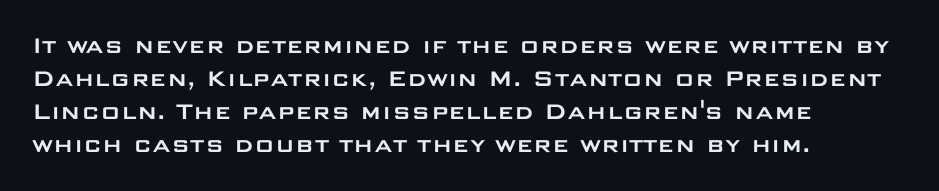
Q: Is the text italic (slanted)? A: No, it is upright.
Q: Is the text underlined? A: No.
Q: How is the paragraph aligned? A: Left-aligned.
Q: Is the spacing between letters normal or unusually wide? A: Normal.
